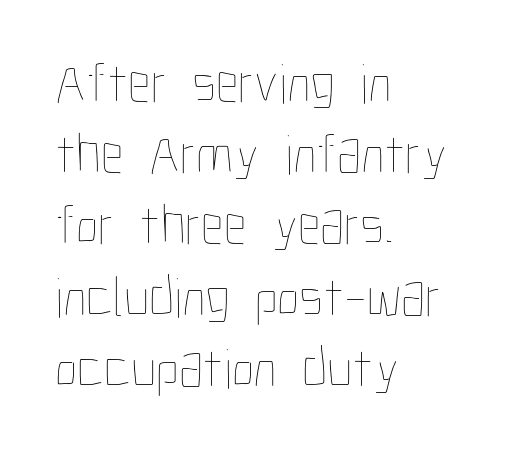
Upright lettering throughout. These glyphs show unthickened strokes, regular width or finer. Nobody touched the tracking dial on this one. The passage shown is not underscored anywhere.
